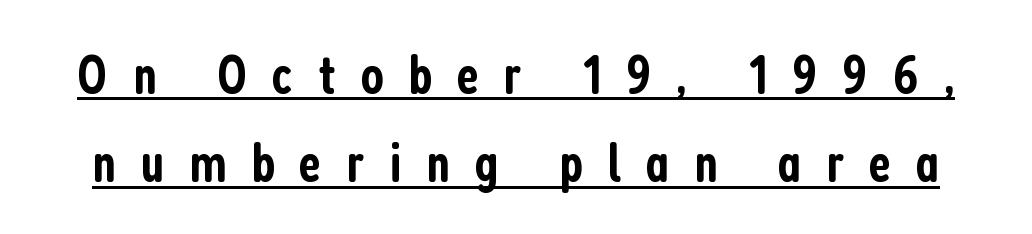
The image shows 56 px semibold, condensed sans-serif type, upright; set normal line spacing (1.58x), unusually wide letter spacing (+0.44 em), underlined; low stroke contrast and a medium x-height.
